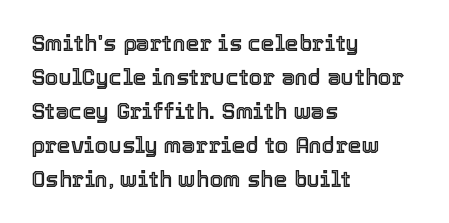
Q: Is the text italic (slanted)? A: No, it is upright.
Q: Is the text underlined? A: No.
Q: How is the paragraph aligned? A: Left-aligned.
Q: Is the spacing between letters normal or unusually wide? A: Normal.
Q: Is the spacing between lines tight, normal or loose? A: Normal.
